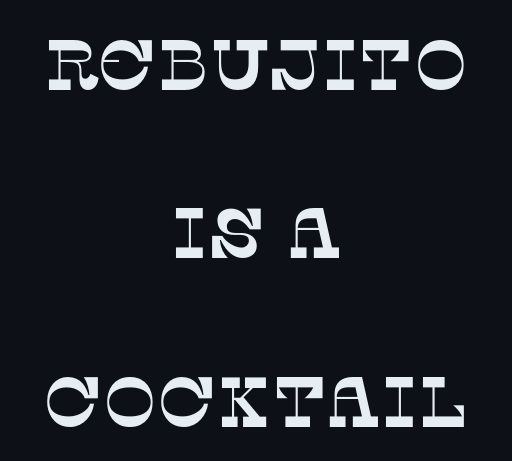
Q: Is the typeface a serif or a sans-serif typeface? A: Serif.
Q: Is the text underlined? A: No.
Q: How is the paragraph aligned? A: Centered.
Q: Is the spacing between letters normal or unusually wide? A: Normal.
Q: Is the spacing between lines tight, normal or loose? A: Loose.
Q: Width (condensed, normal, or wide)? A: Normal.
Q: Stroke contrast? A: Low.
Q: x-height? A: Large.
Q: Monospaced? A: No.
